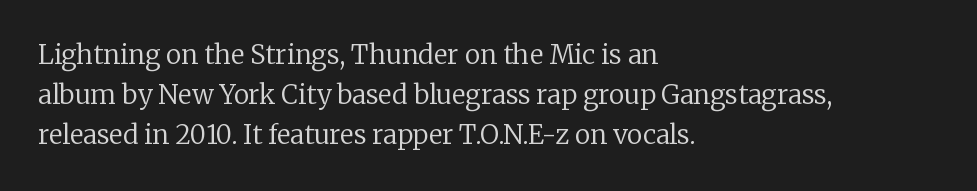
Q: Is the text bold? A: No.
Q: Is the text italic (slanted)? A: No, it is upright.
Q: Is the text underlined? A: No.
Q: How is the paragraph aligned? A: Left-aligned.
Q: Is the spacing between letters normal or unusually wide? A: Normal.
Q: Is the spacing between lines tight, normal or loose? A: Normal.
